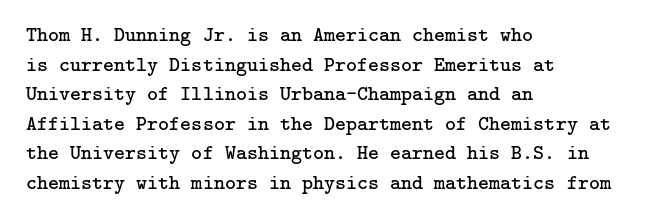
Quick note: underline off. Do the letters lean? They stand straight. The text block is weighted toward the left margin, trailing off unevenly rightward. This rendering leaves character spacing at its baseline value. Vertical spacing — default.
